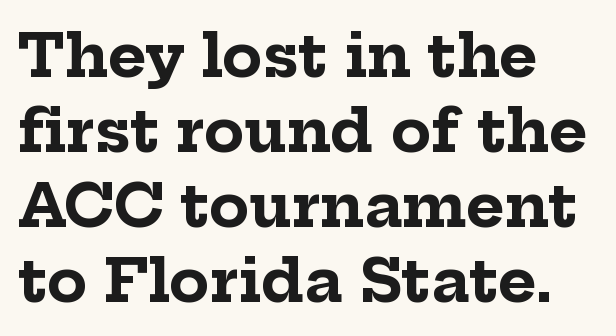
{"serif": "yes", "italic": "no", "bold": "yes", "weight": "bold", "width": "normal", "stroke_contrast": "low", "x_height": "medium", "monospaced": "no", "underline": "no", "align": "left", "line_spacing": "normal", "line_spacing_ratio": 1.27, "letter_spacing": "normal", "letter_spacing_em": 0.0, "glyph_px": 59}
